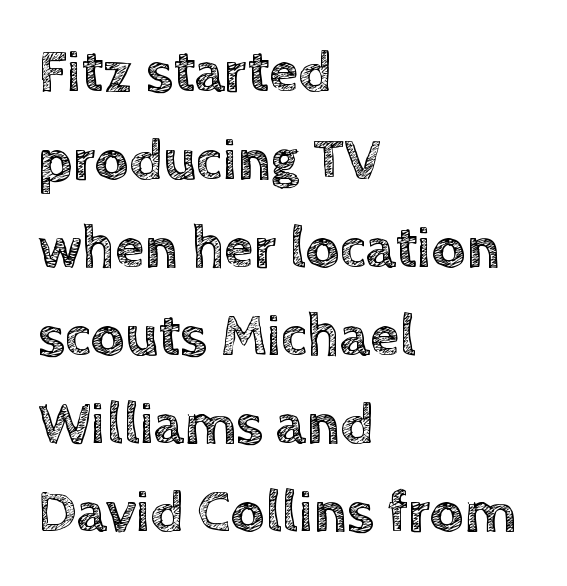
The image shows 59 px text type, upright; set left-aligned, normal line spacing (1.49x), normal letter spacing, not underlined; a large x-height.
